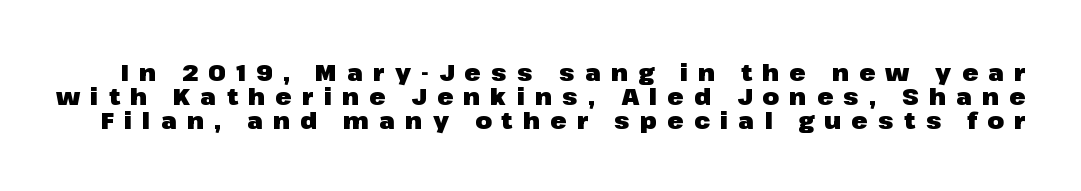
The image shows 24 px bold type, upright; set tight line spacing (0.99x), unusually wide letter spacing (+0.42 em), not underlined.
